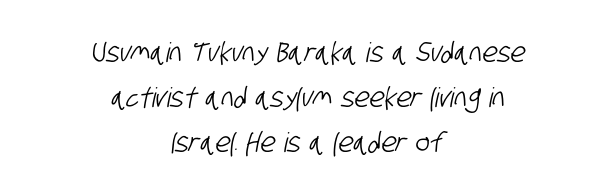
{"underline": "no", "align": "center", "line_spacing": "normal", "line_spacing_ratio": 1.66, "letter_spacing": "normal", "letter_spacing_em": 0.0, "glyph_px": 27}
